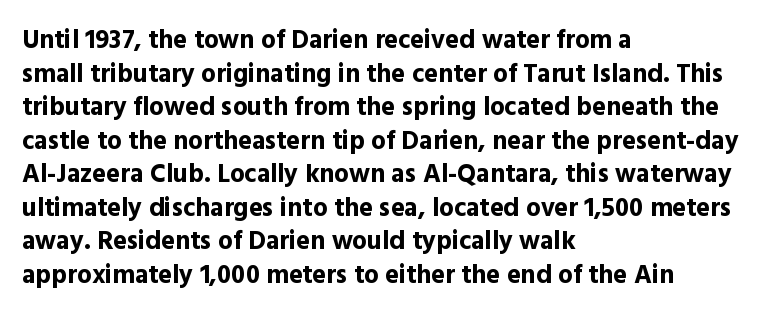
Regarding leading, the lines here are spaced in the standard way. Nothing unusual about the tracking: characters are spaced as the font intends. Clear beneath every line of the passage. The compositor pushed each line to the left boundary. Ascenders rise straight up at ninety degrees. The font is running at its bold setting.
